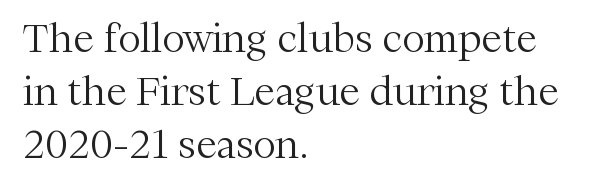
{"serif": "yes", "italic": "no", "bold": "no", "weight": "light", "width": "normal", "stroke_contrast": "medium", "x_height": "medium", "monospaced": "no", "underline": "no", "align": "left", "line_spacing": "normal", "line_spacing_ratio": 1.4, "letter_spacing": "normal", "letter_spacing_em": 0.0, "glyph_px": 38}
